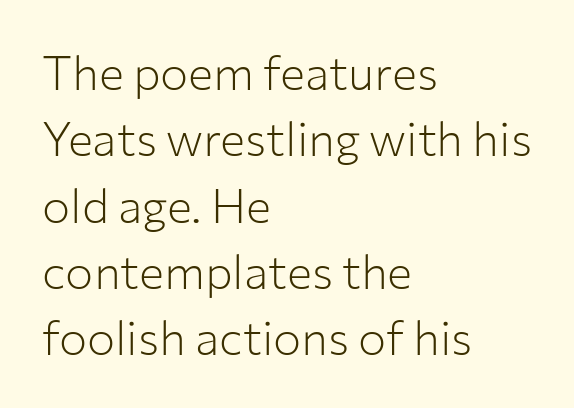
Q: Is the text bold? A: No.
Q: Is the text italic (slanted)? A: No, it is upright.
Q: Is the typeface a serif or a sans-serif typeface? A: Sans-serif.
Q: Is the text underlined? A: No.
Q: How is the paragraph aligned? A: Left-aligned.
Q: Is the spacing between letters normal or unusually wide? A: Normal.
Q: Is the spacing between lines tight, normal or loose? A: Normal.
Q: Width (condensed, normal, or wide)? A: Normal.
Q: Stroke contrast? A: Low.
Q: x-height? A: Medium.
Q: Monospaced? A: No.
